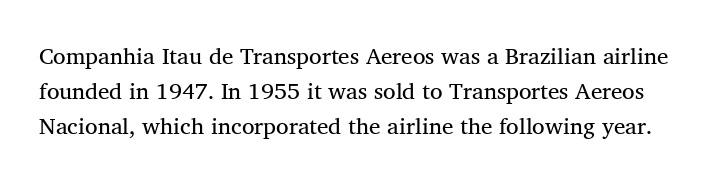
Q: Is the text bold? A: No.
Q: Is the text underlined? A: No.
Q: Is the spacing between letters normal or unusually wide? A: Normal.
Q: Is the spacing between lines tight, normal or loose? A: Normal.
